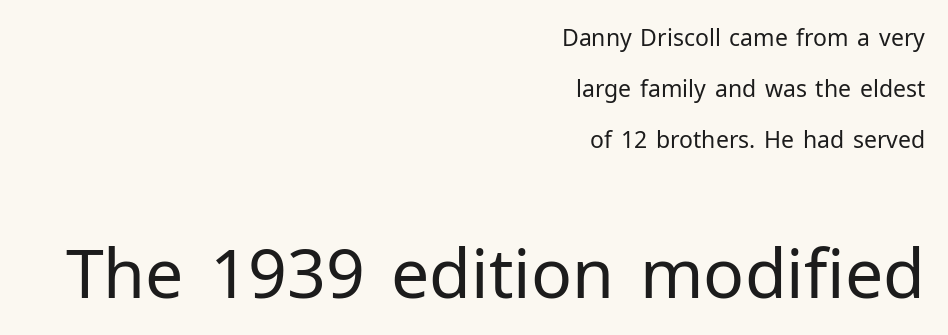
Q: Is the text bold? A: No.
Q: Is the text italic (slanted)? A: No, it is upright.
Q: Is the typeface a serif or a sans-serif typeface? A: Sans-serif.
Q: Is the text underlined? A: No.
Q: How is the paragraph aligned? A: Right-aligned.
Q: Is the spacing between letters normal or unusually wide? A: Normal.
Q: Is the spacing between lines tight, normal or loose? A: Loose.
Q: Which block of text is set in a larger size, the first (top) or the second (bottom)? A: The second (bottom) one.
Q: Width (condensed, normal, or wide)? A: Normal.
Q: Stroke contrast? A: Low.
Q: x-height? A: Medium.
Q: Monospaced? A: No.
